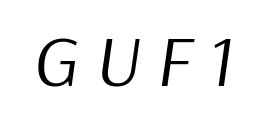
Q: Is the text bold? A: No.
Q: Is the text italic (slanted)? A: Yes, it leans right by about 9 degrees.
Q: Is the text underlined? A: No.
Q: Is the spacing between letters normal or unusually wide? A: Unusually wide.
Q: Width (condensed, normal, or wide)? A: Normal.
Q: Stroke contrast? A: Low.
Q: x-height? A: Medium.
Q: Monospaced? A: No.
